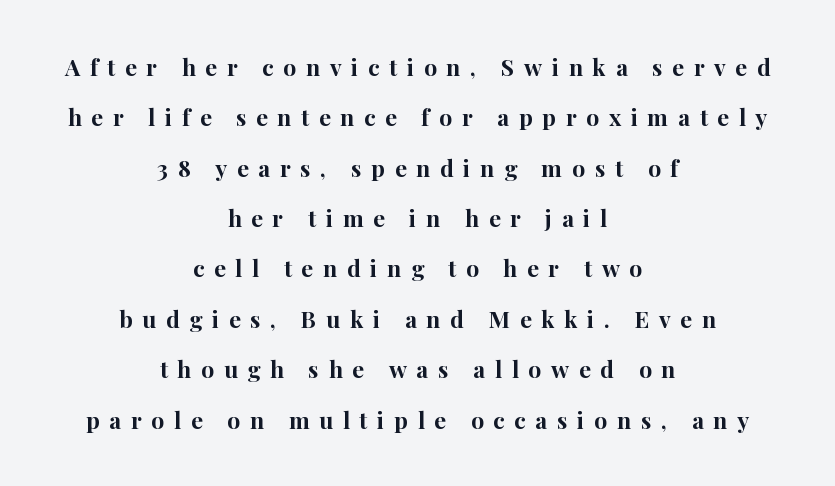
{"italic": "no", "bold": "yes", "underline": "no", "align": "center", "line_spacing": "loose", "line_spacing_ratio": 2.19, "letter_spacing": "wide", "letter_spacing_em": 0.42, "glyph_px": 23}
